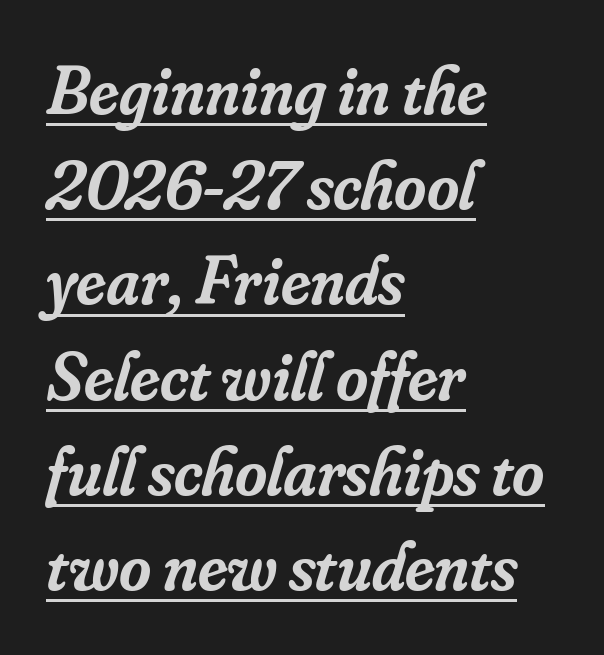
Students, observe: this is what conventionally led text looks like. Each line starts at the same left margin while the right side varies. Are there feet on the stems? There are — it's a serif. Quick note: italic. The passage shown is underscored from start to finish.
